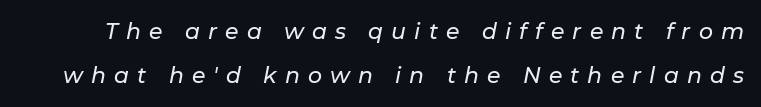
{"italic": "yes", "lean": "right", "slant_degrees": 11, "underline": "no", "line_spacing": "loose", "line_spacing_ratio": 2.01, "letter_spacing": "wide", "letter_spacing_em": 0.37, "glyph_px": 22}
